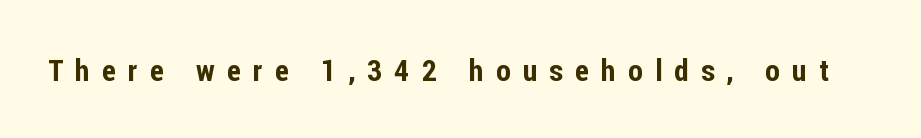
Q: Is the text italic (slanted)? A: No, it is upright.
Q: Is the typeface a serif or a sans-serif typeface? A: Sans-serif.
Q: Is the text underlined? A: No.
Q: Is the spacing between letters normal or unusually wide? A: Unusually wide.
Q: Width (condensed, normal, or wide)? A: Condensed.
Q: Stroke contrast? A: Low.
Q: x-height? A: Medium.
Q: Monospaced? A: No.
